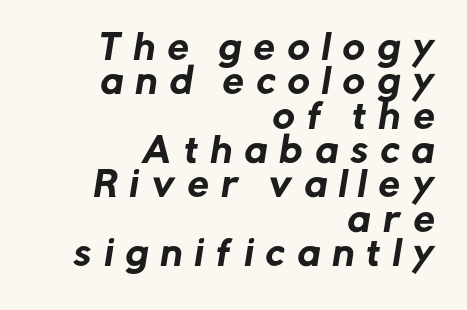
Q: Is the typeface a serif or a sans-serif typeface? A: Sans-serif.
Q: Is the text underlined? A: No.
Q: How is the paragraph aligned? A: Right-aligned.
Q: Is the spacing between letters normal or unusually wide? A: Unusually wide.
Q: Is the spacing between lines tight, normal or loose? A: Tight.
Q: Width (condensed, normal, or wide)? A: Normal.
Q: Stroke contrast? A: Low.
Q: x-height? A: Medium.
Q: Monospaced? A: No.
